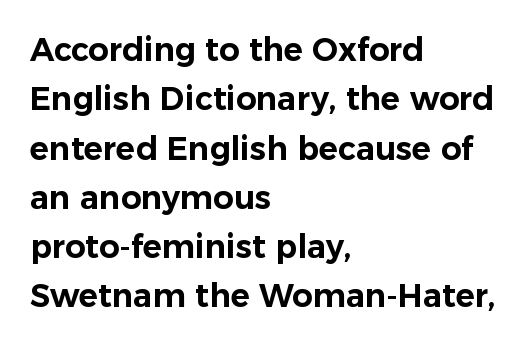
Between one letter and the next there's only the usual sliver of space. The line-height multiplier appears to be the usual default. Each letter keeps its own natural width here, so spacing adapts to shape. The glyphs in this specimen are sans serif. The passage shown is not underscored anywhere. This sample uses an upright cut, with every glyph sitting square on the baseline.
